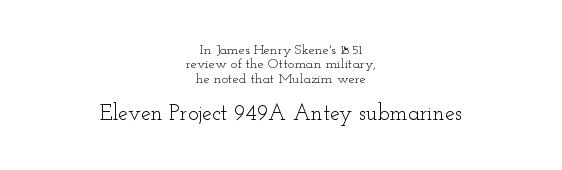
Q: Is the text bold? A: No.
Q: Is the text italic (slanted)? A: No, it is upright.
Q: Is the text underlined? A: No.
Q: How is the paragraph aligned? A: Centered.
Q: Is the spacing between letters normal or unusually wide? A: Normal.
Q: Is the spacing between lines tight, normal or loose? A: Tight.
Q: Which block of text is set in a larger size, the first (top) or the second (bottom)? A: The second (bottom) one.
